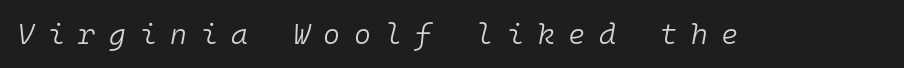
Tracking here is generous; glyphs stand well apart from one another. Monospaced: the letters line up in strict vertical columns. Quick note: underline off. Quick note: italic. Stem width sits at or under what a default text font uses.
